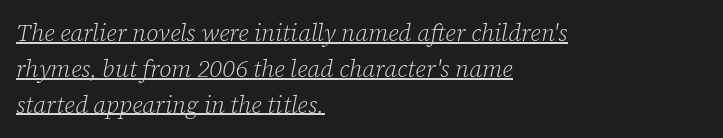
You could call the tracking neutral — neither tight nor loose. The passage shown is underscored from start to finish. The rendering applies a slant to the glyphs. If you measured baseline to baseline, you'd find a middling distance.
